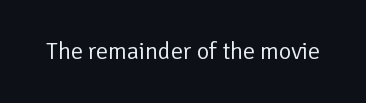
{"italic": "no", "bold": "no", "underline": "no", "letter_spacing": "normal", "letter_spacing_em": 0.0, "glyph_px": 24}
